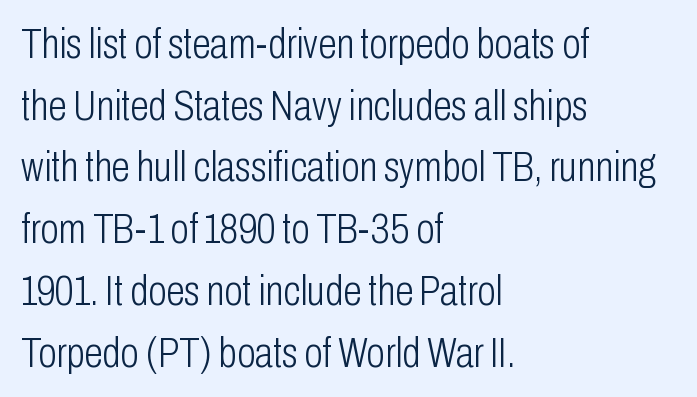
{"serif": "no", "italic": "no", "bold": "no", "weight": "light", "width": "condensed", "stroke_contrast": "low", "x_height": "medium", "monospaced": "no", "underline": "no", "align": "left", "line_spacing": "normal", "line_spacing_ratio": 1.47, "letter_spacing": "normal", "letter_spacing_em": 0.0, "glyph_px": 42}
